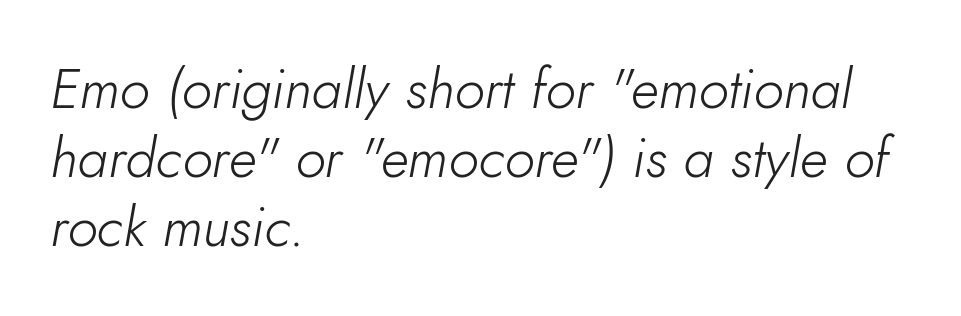
The passage shown is typed in a proportional face where columns would drift. In terms of posture, this sample is oblique. Words appear dense and cohesive because spacing is normal. Words float on clear page, feet unadorned. Bold? No — there's no thickening of the strokes. Short and long lines alike share a common starting point at left.
